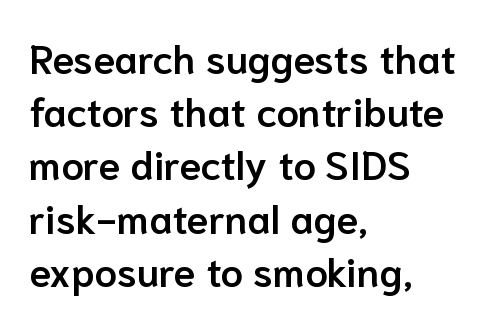
Q: Is the text bold? A: Semi-bold.
Q: Is the text italic (slanted)? A: No, it is upright.
Q: Is the typeface a serif or a sans-serif typeface? A: Sans-serif.
Q: Is the text underlined? A: No.
Q: How is the paragraph aligned? A: Left-aligned.
Q: Is the spacing between letters normal or unusually wide? A: Normal.
Q: Is the spacing between lines tight, normal or loose? A: Normal.
Q: Width (condensed, normal, or wide)? A: Normal.
Q: Stroke contrast? A: Low.
Q: x-height? A: Medium.
Q: Monospaced? A: No.
